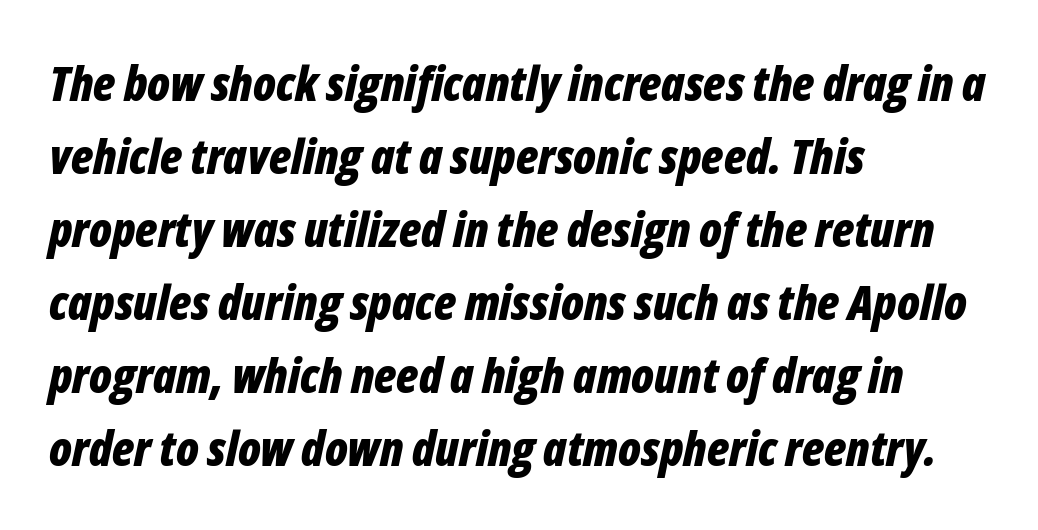
Is this a fixed-width face? No — the glyphs have proportional, varying widths. This sample uses plain, unmodified letter spacing. Caption: multi-line text, flush left, ragged right. Bare-footed words on every line. When letters slant like this, we call the style italic. Each new line begins a customary step beneath the previous one.
